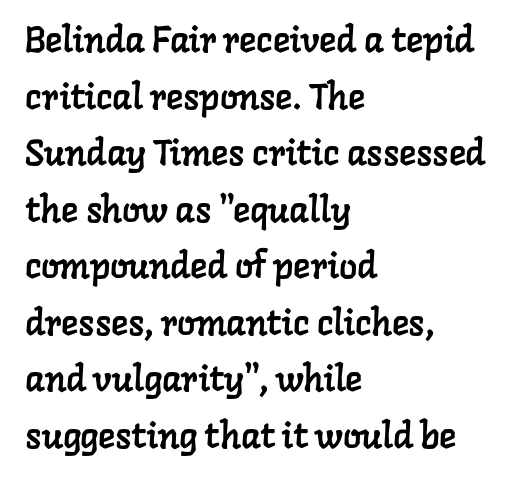
The image shows 36 px serif type; set left-aligned, normal line spacing (1.57x), normal letter spacing, not underlined; low stroke contrast and a medium x-height.
